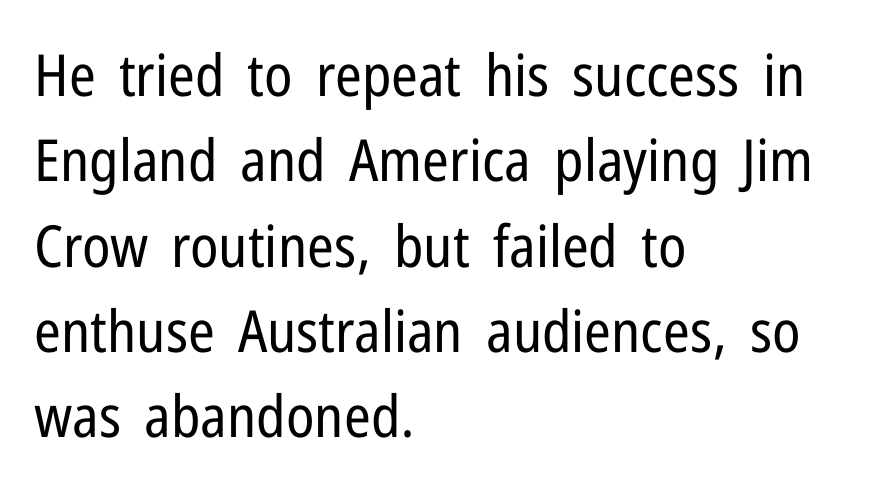
{"serif": "no", "italic": "no", "bold": "no", "weight": "regular", "width": "condensed", "stroke_contrast": "low", "x_height": "medium", "monospaced": "no", "underline": "no", "align": "left", "line_spacing": "normal", "line_spacing_ratio": 1.47, "letter_spacing": "normal", "letter_spacing_em": 0.0, "glyph_px": 58}
